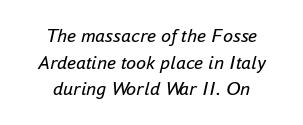
{"italic": "yes", "lean": "right", "slant_degrees": 16, "bold": "no", "underline": "no", "align": "center", "line_spacing": "normal", "line_spacing_ratio": 1.33, "letter_spacing": "normal", "letter_spacing_em": 0.0, "glyph_px": 20}
